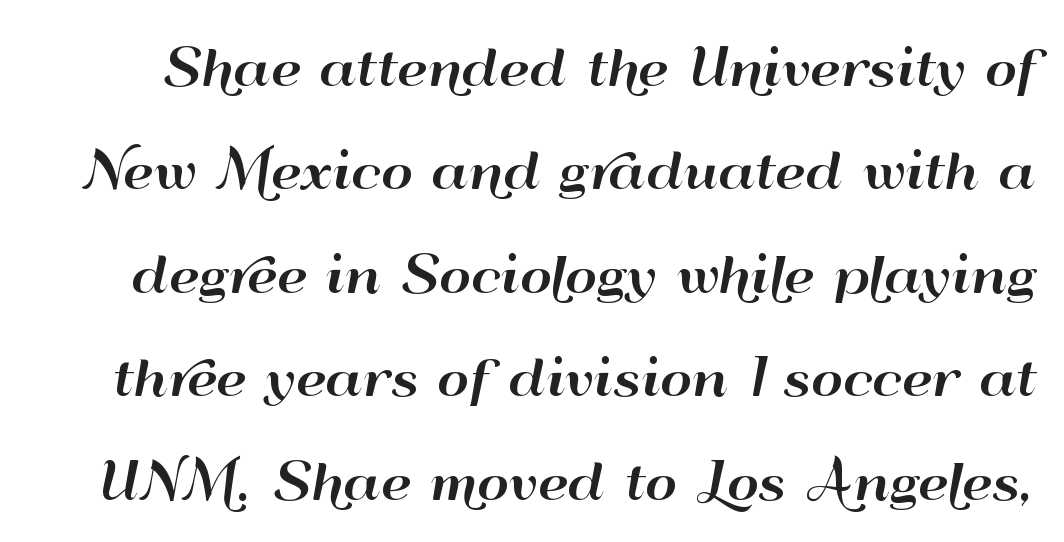
Varying glyph widths throughout — classic text-font behaviour. Observe the absence of serifs on each vertical stroke in this sample. Airy leading. Bare-footed words on every line. Standard letterfit; no display-style spreading of the glyphs.
